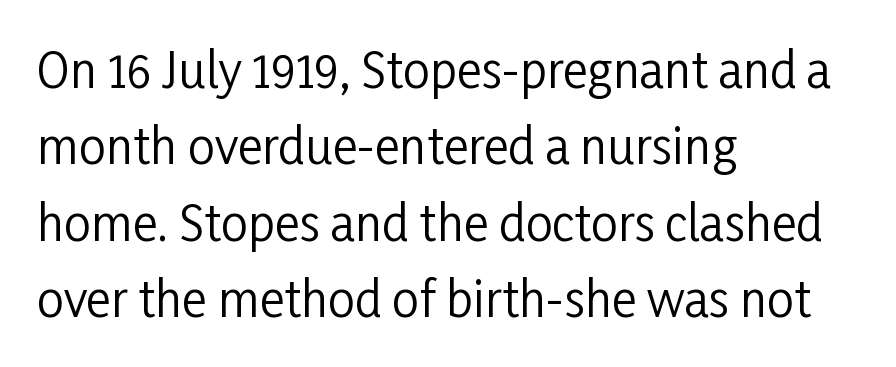
The image shows 48 px regular-weight, condensed sans-serif type, upright; set left-aligned, normal line spacing (1.59x), normal letter spacing, not underlined; low stroke contrast and a medium x-height.
